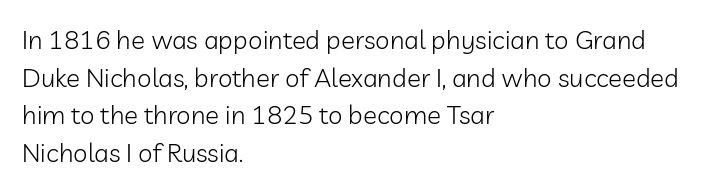
{"italic": "no", "bold": "no", "underline": "no", "align": "left", "line_spacing": "normal", "line_spacing_ratio": 1.45, "letter_spacing": "normal", "letter_spacing_em": 0.0, "glyph_px": 26}
